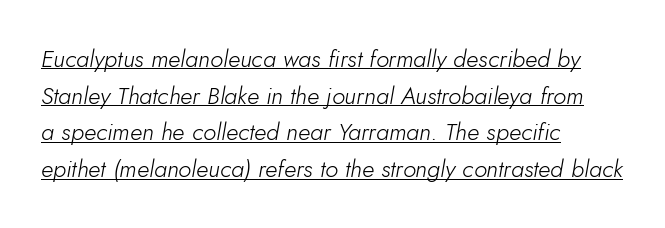
The image shows 24 px text type, italic (leaning right); set left-aligned, normal line spacing (1.53x), normal letter spacing, underlined.
